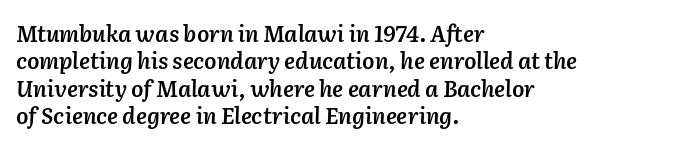
Unmarked baselines from the first word to the last. Horizontally, the lines are justified to the leading edge only. The passage shown is semibold, sitting just below true bold. The letterforms sit shoulder to shoulder at normal distance. Regarding leading, the lines here are spaced in the standard way.
